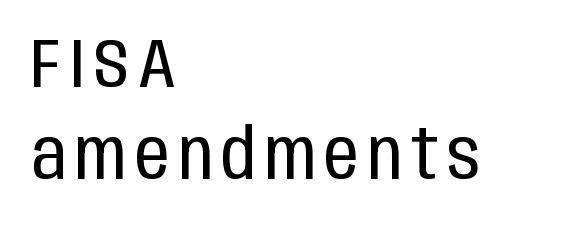
Q: Is the text bold? A: No.
Q: Is the text italic (slanted)? A: No, it is upright.
Q: Is the typeface a serif or a sans-serif typeface? A: Sans-serif.
Q: Is the text underlined? A: No.
Q: How is the paragraph aligned? A: Left-aligned.
Q: Is the spacing between lines tight, normal or loose? A: Normal.
Q: Width (condensed, normal, or wide)? A: Condensed.
Q: Stroke contrast? A: Low.
Q: x-height? A: Large.
Q: Monospaced? A: No.
